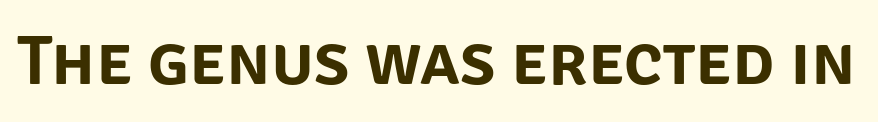
I'd call this a sans setting — the letters go barefoot. Words float on clear page, feet unadorned. Tall strokes in this sample are plumb rather than angled. The face used here is rendered with its standard letterfit. Spacing verdict: proportional, widths tailored to each character.
